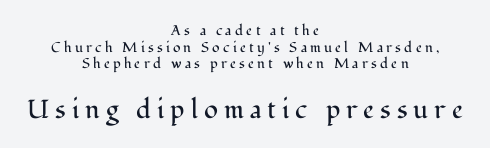
On a weight scale, this lands at 450 or below. Larger block? The one below; the one above is distinctly smaller. Descender tails drop into unmarked territory. Glyph-to-glyph distance is far greater than everyday printed text. Rendered with straight, roman letterforms.
